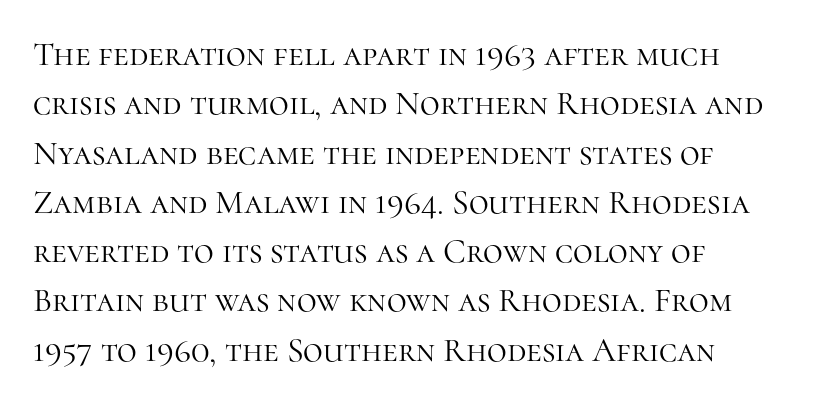
The image shows 34 px light serif type, upright; set left-aligned, normal line spacing (1.45x), normal letter spacing, not underlined; high stroke contrast and a medium x-height.
